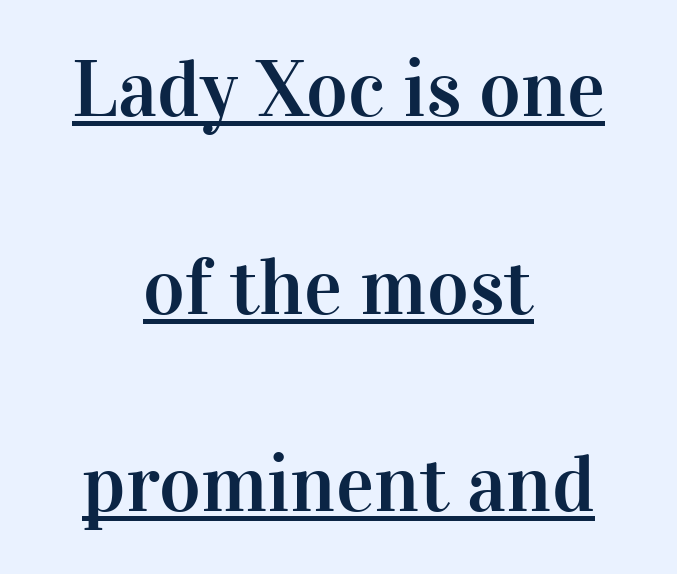
The image shows 80 px serif type, upright; set centered, loose line spacing (2.47x), normal letter spacing, underlined; high stroke contrast and a medium x-height.
